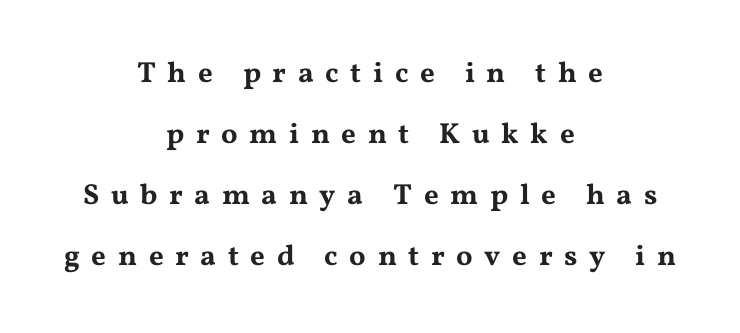
The image shows 29 px wide serif type, upright; set centered, loose line spacing (2.1x), unusually wide letter spacing (+0.4 em), not underlined; medium stroke contrast and a medium x-height.
